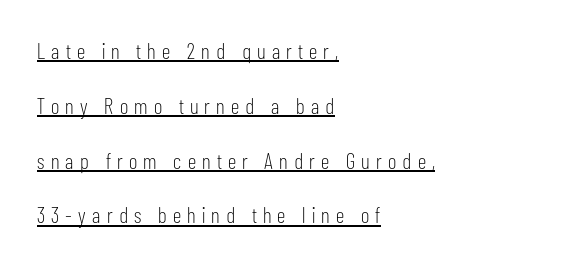
The image shows 22 px text type, upright; set left-aligned, loose line spacing (2.49x), unusually wide letter spacing (+0.28 em), underlined.
